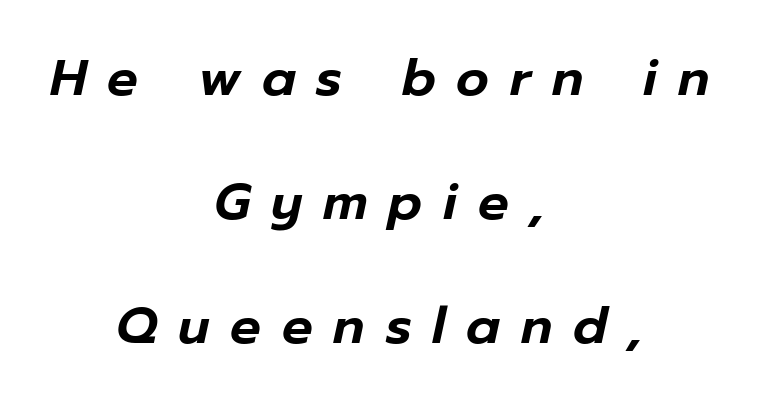
The image shows 51 px text type, italic (leaning right); set centered, loose line spacing (2.43x), unusually wide letter spacing (+0.41 em), not underlined; low stroke contrast and a medium x-height.
